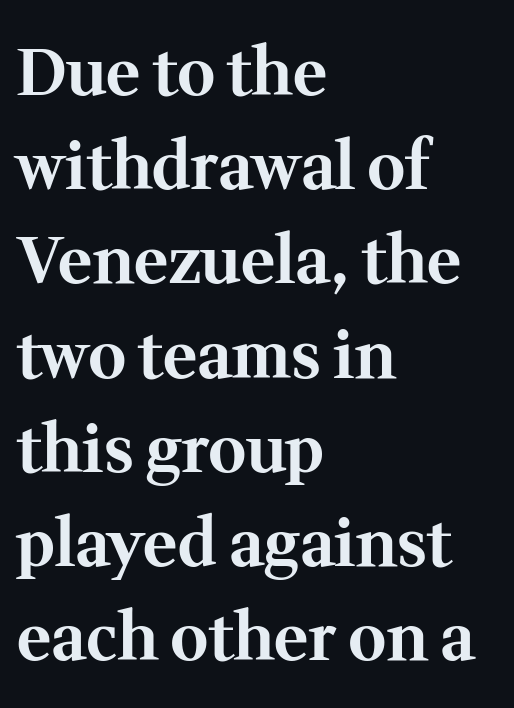
{"serif": "yes", "italic": "no", "bold": "yes", "weight": "bold", "width": "normal", "stroke_contrast": "medium", "x_height": "medium", "monospaced": "no", "underline": "no", "align": "left", "line_spacing": "normal", "line_spacing_ratio": 1.45, "letter_spacing": "normal", "letter_spacing_em": 0.0, "glyph_px": 65}
